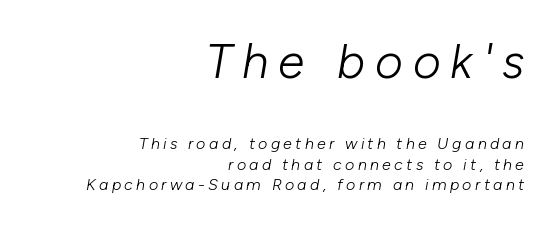
The letters advance in unequal steps, a hallmark of proportional type. Whoever set this chose a conventional vertical rhythm. Each stroke keeps to a modest, everyday thickness or less. Yep, that's italic — everything's leaning. Size hierarchy here favors the leading block over the trailing one.
